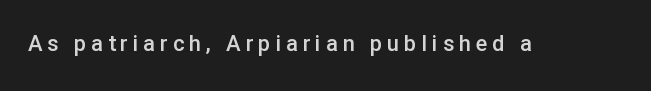
Every character sits straight up, as roman type does. Beneath every word, the page is bare. This sample uses expanded letter spacing, leaving extra air between glyphs. Slightly chunky letters — semibold, I'd say, not full bold.
